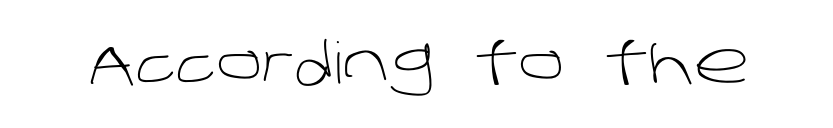
Q: Is the text bold? A: No.
Q: Is the typeface a serif or a sans-serif typeface? A: Sans-serif.
Q: Is the text underlined? A: No.
Q: Is the spacing between letters normal or unusually wide? A: Normal.
Q: Width (condensed, normal, or wide)? A: Normal.
Q: Stroke contrast? A: Low.
Q: x-height? A: Large.
Q: Monospaced? A: No.
